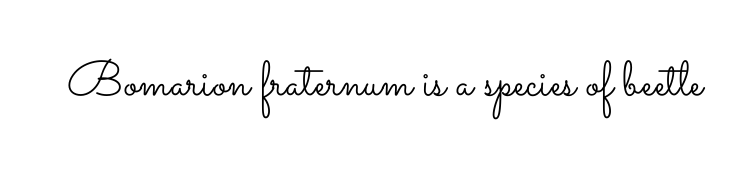
Q: Is the text bold? A: No.
Q: Is the text italic (slanted)? A: Yes.
Q: Is the text underlined? A: No.
Q: Is the spacing between letters normal or unusually wide? A: Normal.
Q: Width (condensed, normal, or wide)? A: Wide.
Q: Stroke contrast? A: Low.
Q: x-height? A: Small.
Q: Monospaced? A: No.
